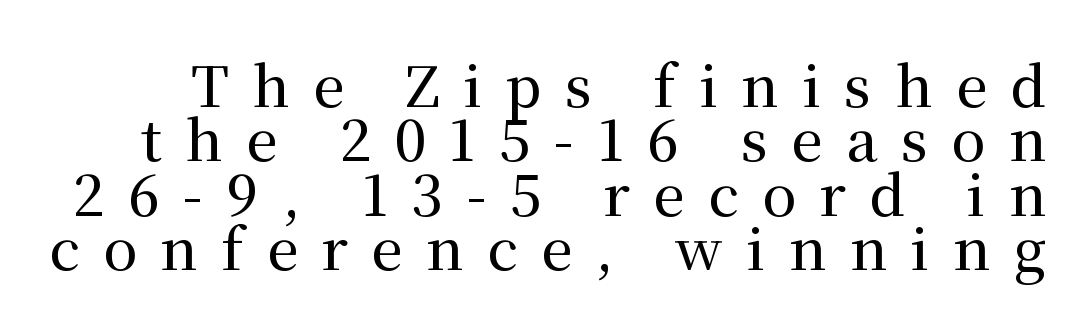
{"serif": "yes", "italic": "no", "width": "normal", "stroke_contrast": "medium", "x_height": "medium", "monospaced": "no", "underline": "no", "line_spacing": "tight", "line_spacing_ratio": 0.97, "letter_spacing": "wide", "letter_spacing_em": 0.42, "glyph_px": 56}
